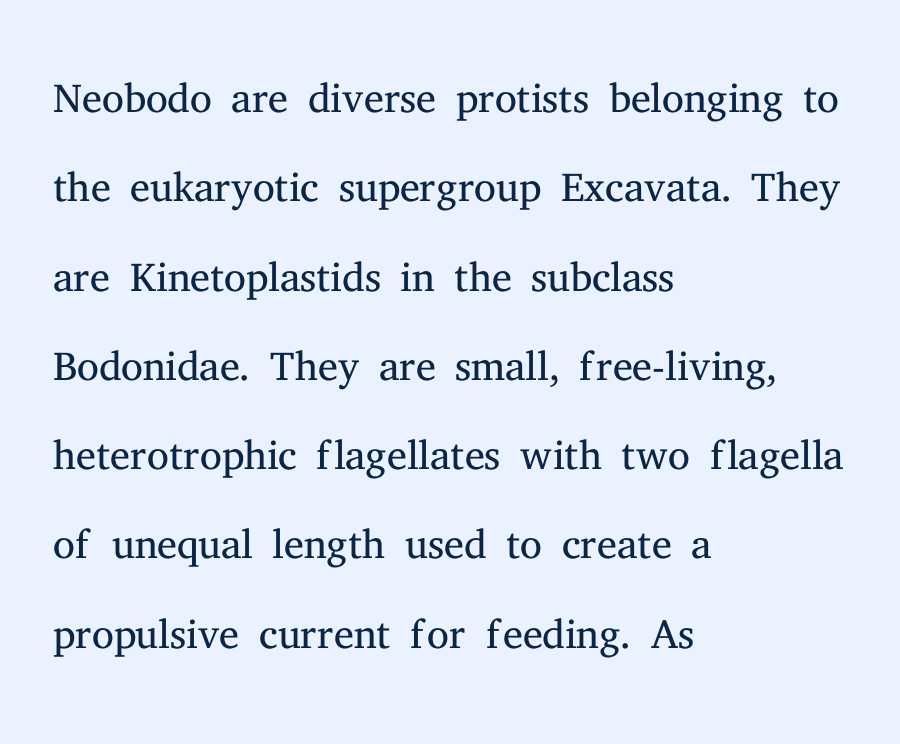
This sample keeps an unexceptional amount of space between lines. The cut favours lightness, reaching ordinary text weight at its darkest. These lines stack with their left ends in a neat column. Has an underline been added? It has not. The letterforms sit shoulder to shoulder at normal distance. The letters stand upright; this is a roman face.
